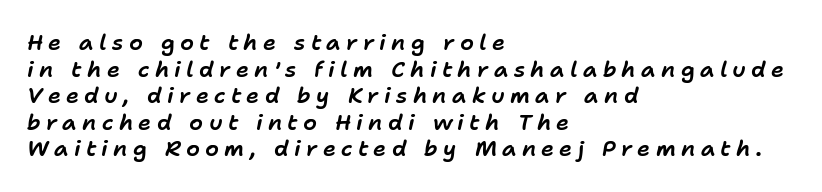
Q: Is the text italic (slanted)? A: Yes, it leans right by about 11 degrees.
Q: Is the text underlined? A: No.
Q: How is the paragraph aligned? A: Left-aligned.
Q: Is the spacing between letters normal or unusually wide? A: Unusually wide.
